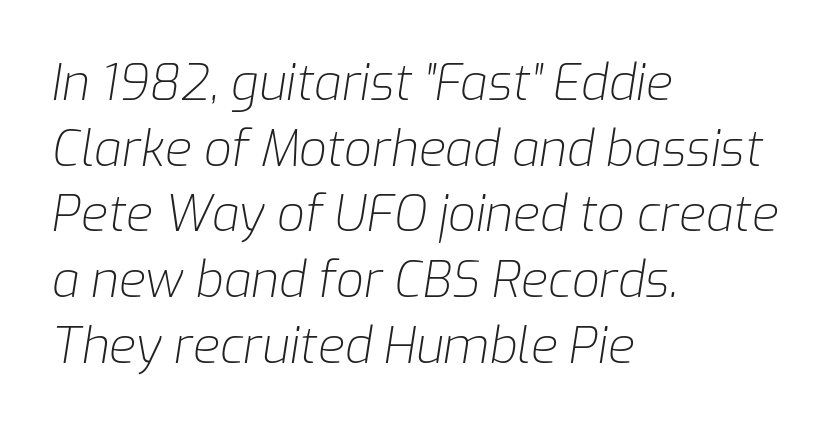
Q: Is the text bold? A: No.
Q: Is the text italic (slanted)? A: Yes, it leans right by about 9 degrees.
Q: Is the text underlined? A: No.
Q: How is the paragraph aligned? A: Left-aligned.
Q: Is the spacing between letters normal or unusually wide? A: Normal.
Q: Is the spacing between lines tight, normal or loose? A: Normal.
Q: Width (condensed, normal, or wide)? A: Normal.
Q: Stroke contrast? A: Low.
Q: x-height? A: Medium.
Q: Monospaced? A: No.
